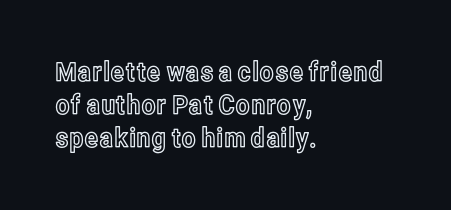
{"italic": "no", "underline": "no", "align": "left", "line_spacing_ratio": 1.23, "letter_spacing": "normal", "letter_spacing_em": 0.0, "glyph_px": 27}
